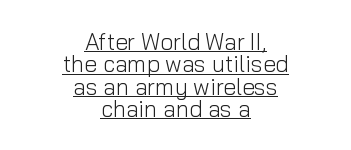
The image shows 23 px text type, upright; set centered, tight line spacing (0.97x), normal letter spacing, underlined.
